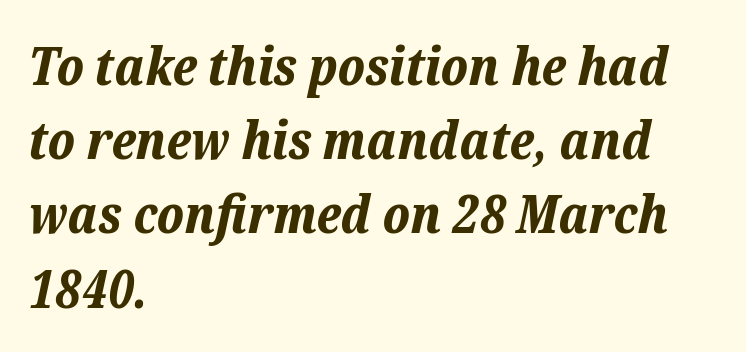
Vertical spacing — default. Emphasis by weight is at full strength: bold. Words float on clear page, feet unadorned. When letters slant like this, we call the style italic. The letters sit at their default tracking, neither squeezed nor spread. Note the varied advance widths — an 'i' is clearly narrower than an 'm'.
